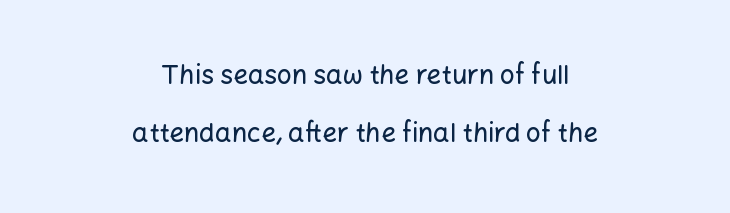
Both edges are ragged and mirror each other, which tells us the setting is centered. The face used here is rendered with its standard letterfit. Does the leading feel generous? Absolutely, it's lavish. The type sits square on the baseline with zero lean.
